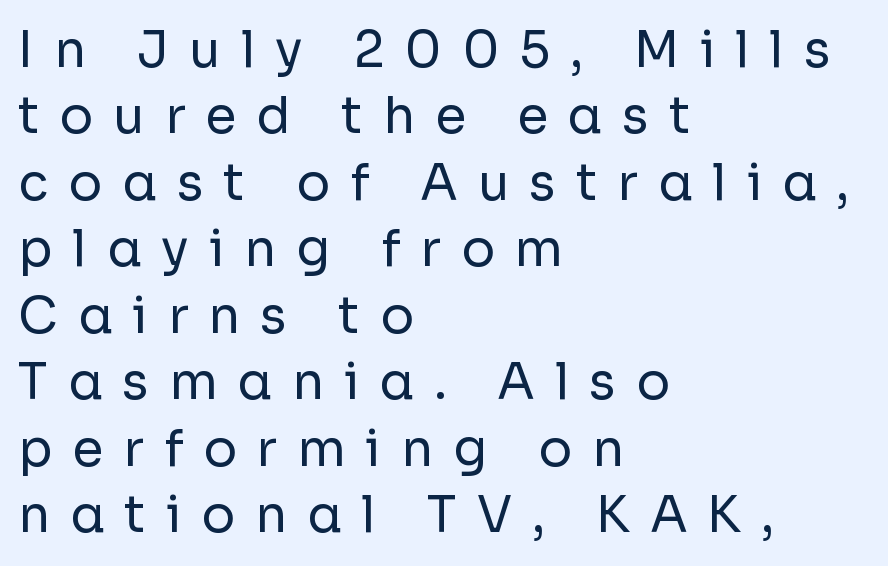
The image shows 50 px regular-weight sans-serif type, upright; set left-aligned, normal line spacing (1.33x), unusually wide letter spacing (+0.4 em), not underlined; low stroke contrast and a medium x-height.
